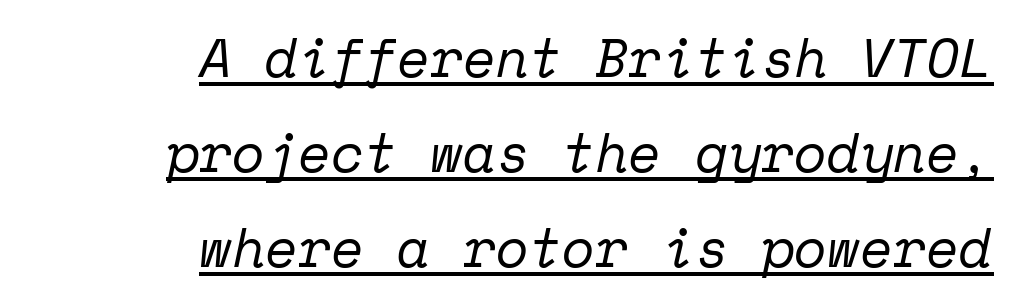
{"serif": "yes", "italic": "yes", "lean": "right", "slant_degrees": 12, "bold": "no", "weight": "regular", "width": "normal", "stroke_contrast": "low", "x_height": "medium", "monospaced": "yes", "underline": "yes", "align": "right", "line_spacing_ratio": 1.76, "letter_spacing": "normal", "letter_spacing_em": 0.0, "glyph_px": 54}
